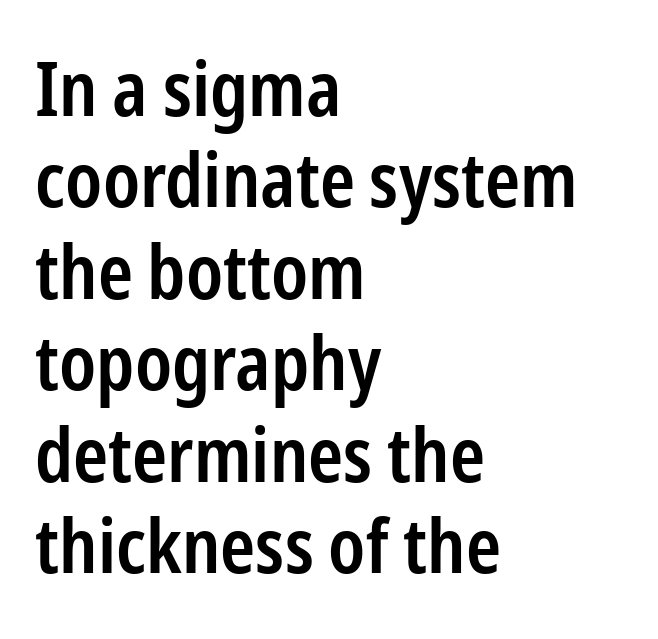
{"serif": "no", "italic": "no", "bold": "semi", "weight": "semibold", "width": "condensed", "stroke_contrast": "low", "x_height": "medium", "monospaced": "no", "underline": "no", "align": "left", "line_spacing_ratio": 1.22, "letter_spacing": "normal", "letter_spacing_em": 0.0, "glyph_px": 75}
